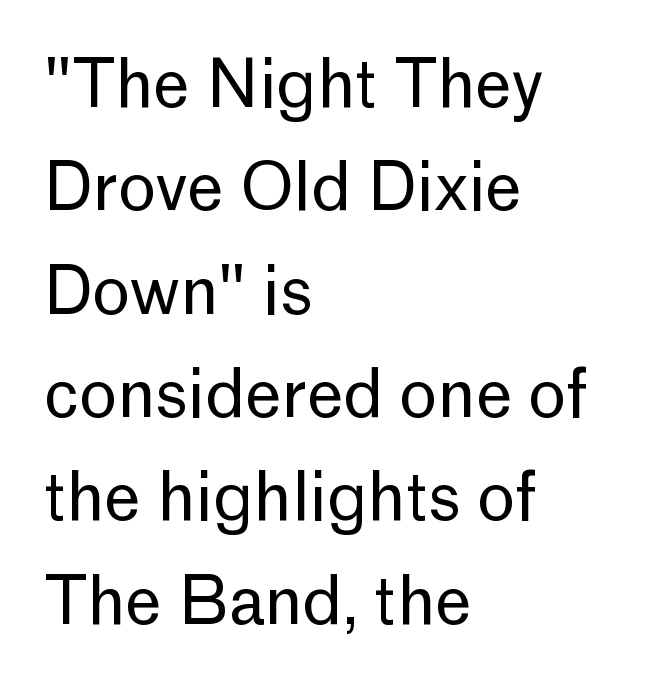
Q: Is the text bold? A: No.
Q: Is the text italic (slanted)? A: No, it is upright.
Q: Is the typeface a serif or a sans-serif typeface? A: Sans-serif.
Q: Is the text underlined? A: No.
Q: How is the paragraph aligned? A: Left-aligned.
Q: Is the spacing between letters normal or unusually wide? A: Normal.
Q: Is the spacing between lines tight, normal or loose? A: Normal.
Q: Width (condensed, normal, or wide)? A: Normal.
Q: Stroke contrast? A: Low.
Q: x-height? A: Medium.
Q: Monospaced? A: No.
